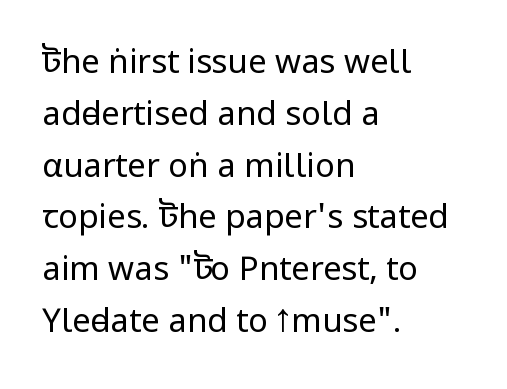
{"serif": "no", "italic": "no", "bold": "no", "weight": "regular", "width": "condensed", "stroke_contrast": "low", "x_height": "large", "monospaced": "no", "underline": "no", "align": "left", "line_spacing": "normal", "line_spacing_ratio": 1.57, "letter_spacing": "normal", "letter_spacing_em": 0.0, "glyph_px": 33}
